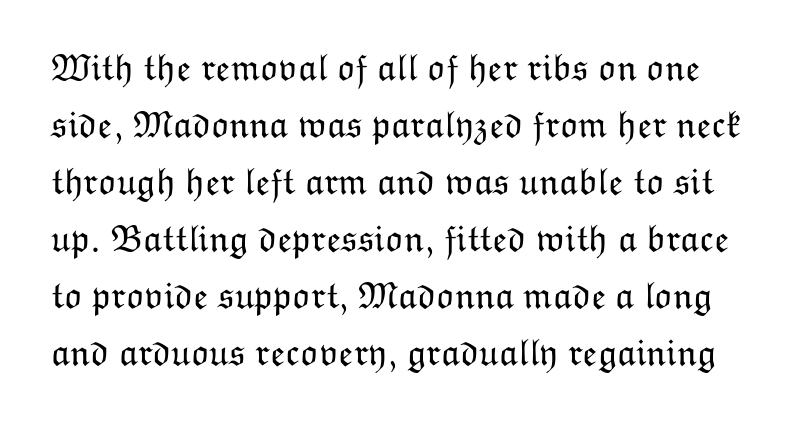
The image shows 38 px light type, upright; set normal line spacing (1.5x), normal letter spacing, not underlined; low stroke contrast and a medium x-height.
